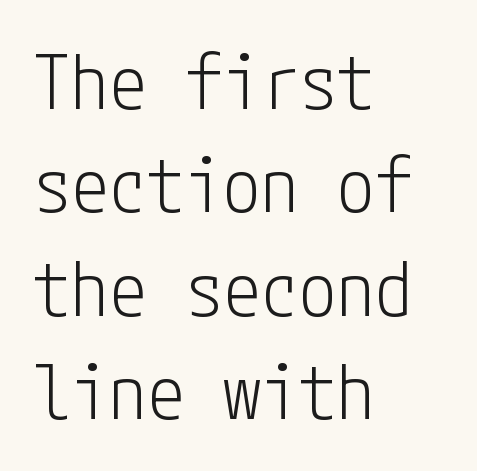
Q: Is the text bold? A: No.
Q: Is the text italic (slanted)? A: No, it is upright.
Q: Is the typeface a serif or a sans-serif typeface? A: Sans-serif.
Q: Is the text underlined? A: No.
Q: How is the paragraph aligned? A: Left-aligned.
Q: Is the spacing between letters normal or unusually wide? A: Normal.
Q: Is the spacing between lines tight, normal or loose? A: Normal.
Q: Width (condensed, normal, or wide)? A: Condensed.
Q: Stroke contrast? A: Low.
Q: x-height? A: Medium.
